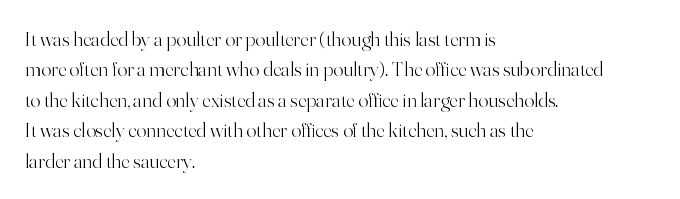
The image shows 21 px text type, upright; set left-aligned, normal line spacing (1.45x), normal letter spacing, not underlined.
